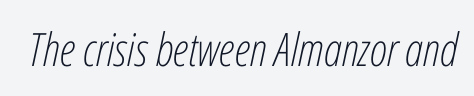
The passage shown is not bold in any degree. Letters rest on an invisible, unmarked baseline. Here the glyphs are tracked normally, forming tight word shapes. Yep, that's italic — everything's leaning. Looks like regular typesetting: each glyph gets only the width it needs.
